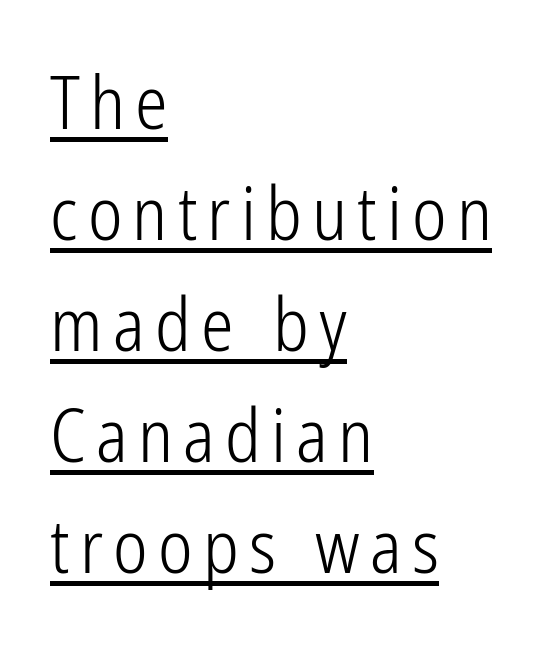
{"serif": "no", "italic": "no", "bold": "no", "weight": "light", "width": "condensed", "stroke_contrast": "low", "x_height": "medium", "monospaced": "no", "underline": "yes", "align": "left", "line_spacing": "normal", "line_spacing_ratio": 1.52, "glyph_px": 73}
